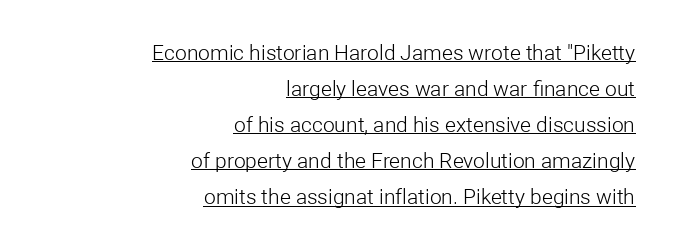
The gaps between neighbouring characters are ordinary and unremarkable. Layout note: lines flush right. Weight class: somewhere from thin through regular. When letters stand straight like this, we call the style roman or upright. Underlined type.
